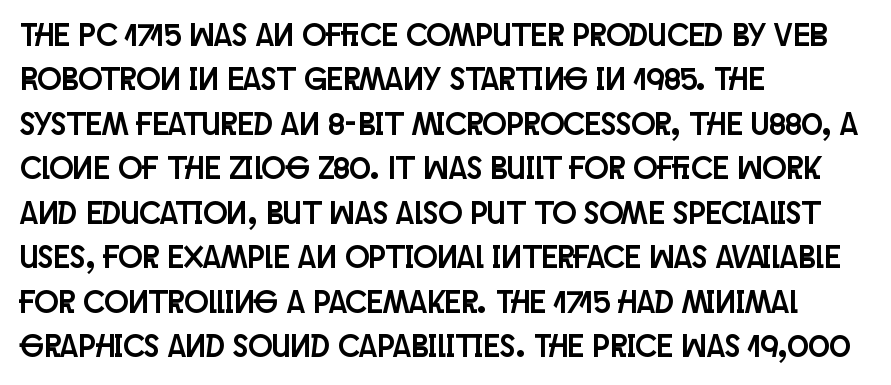
{"serif": "no", "italic": "no", "width": "condensed", "stroke_contrast": "low", "x_height": "large", "monospaced": "no", "underline": "no", "align": "left", "line_spacing": "normal", "line_spacing_ratio": 1.39, "letter_spacing": "normal", "letter_spacing_em": 0.0, "glyph_px": 32}
